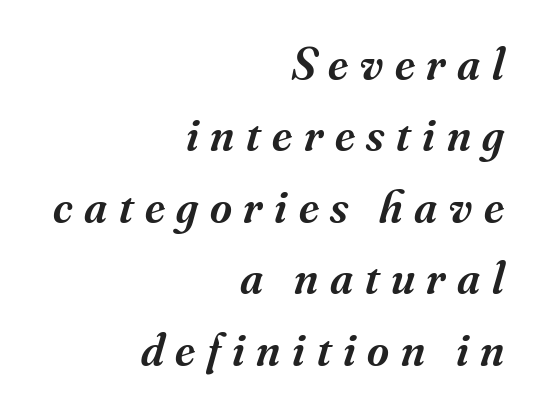
Students, note that the glyphs here are deliberately spaced far apart. Set as a demibold, roughly 600 on the weight scale. Every character sits at an angle, as italics do. Does the type have serifs? Yes, each stem ends in a small foot.
